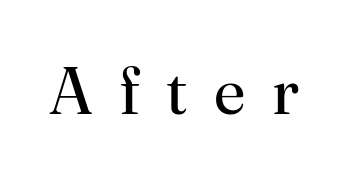
{"serif": "yes", "italic": "no", "bold": "no", "weight": "regular", "width": "normal", "stroke_contrast": "high", "x_height": "small", "monospaced": "no", "underline": "no", "letter_spacing": "wide", "letter_spacing_em": 0.4, "glyph_px": 66}
